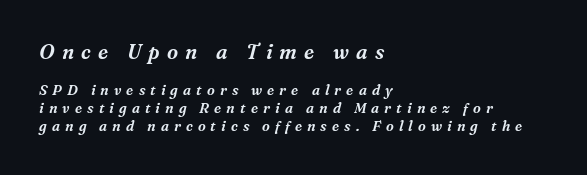
{"italic": "yes", "lean": "right", "slant_degrees": 16, "underline": "no", "align": "left", "line_spacing": "normal", "line_spacing_ratio": 1.3, "letter_spacing": "wide", "letter_spacing_em": 0.36, "larger_block": "first", "size_ratio": 1.43, "glyph_px": 20}
